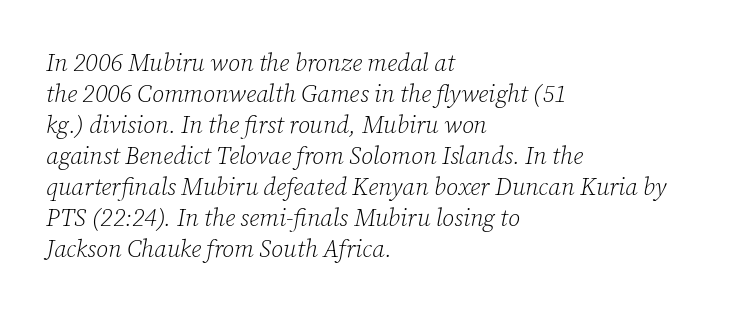
Quick note: interline space is typical. The tracking reads as untouched default to a designer's eye. Words float on clear page, feet unadorned. Looking at the ascenders, they clearly lean.
